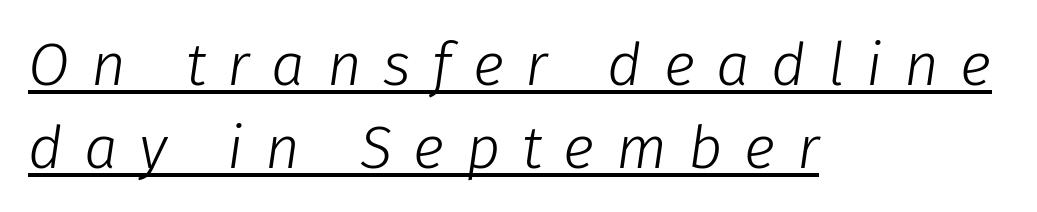
A continuous stroke trails under the words, as in a hyperlink. Letters have the restrained weight of plain body copy at most. Character widths vary here, with narrow letters taking less room than wide ones. Reading down the block, your eye returns to a fixed left position each line.
